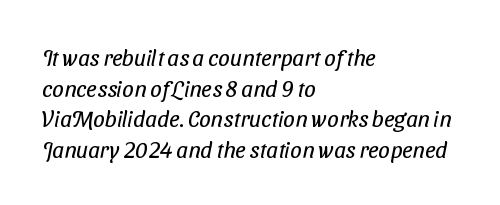
{"bold": "no", "underline": "no", "align": "left", "line_spacing": "normal", "line_spacing_ratio": 1.33, "letter_spacing": "normal", "letter_spacing_em": 0.0, "glyph_px": 23}
